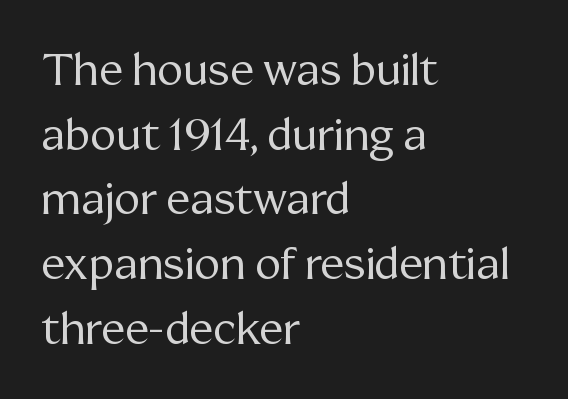
The image shows 44 px regular-weight serif type, upright; set left-aligned, normal line spacing (1.47x), normal letter spacing, not underlined; medium stroke contrast and a medium x-height.
